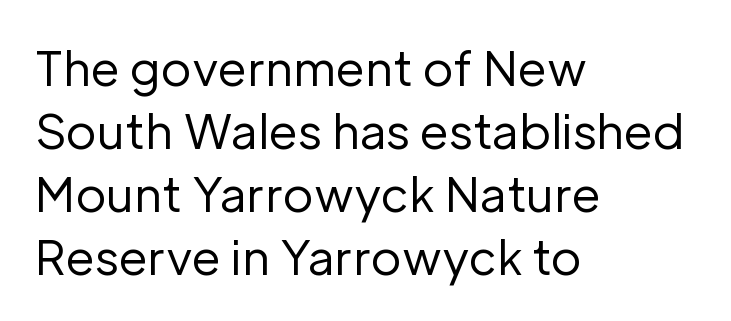
{"serif": "no", "italic": "no", "bold": "no", "weight": "regular", "width": "normal", "stroke_contrast": "low", "x_height": "medium", "monospaced": "no", "underline": "no", "align": "left", "line_spacing": "normal", "line_spacing_ratio": 1.34, "letter_spacing": "normal", "letter_spacing_em": 0.0, "glyph_px": 47}
